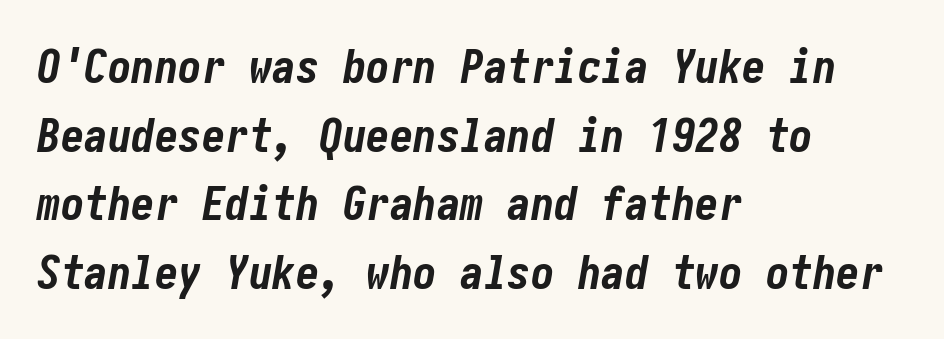
Q: Is the text bold? A: Yes.
Q: Is the text italic (slanted)? A: Yes, it leans right by about 10 degrees.
Q: Is the text underlined? A: No.
Q: How is the paragraph aligned? A: Left-aligned.
Q: Is the spacing between letters normal or unusually wide? A: Normal.
Q: Is the spacing between lines tight, normal or loose? A: Normal.
Q: Width (condensed, normal, or wide)? A: Condensed.
Q: Stroke contrast? A: Low.
Q: x-height? A: Medium.
